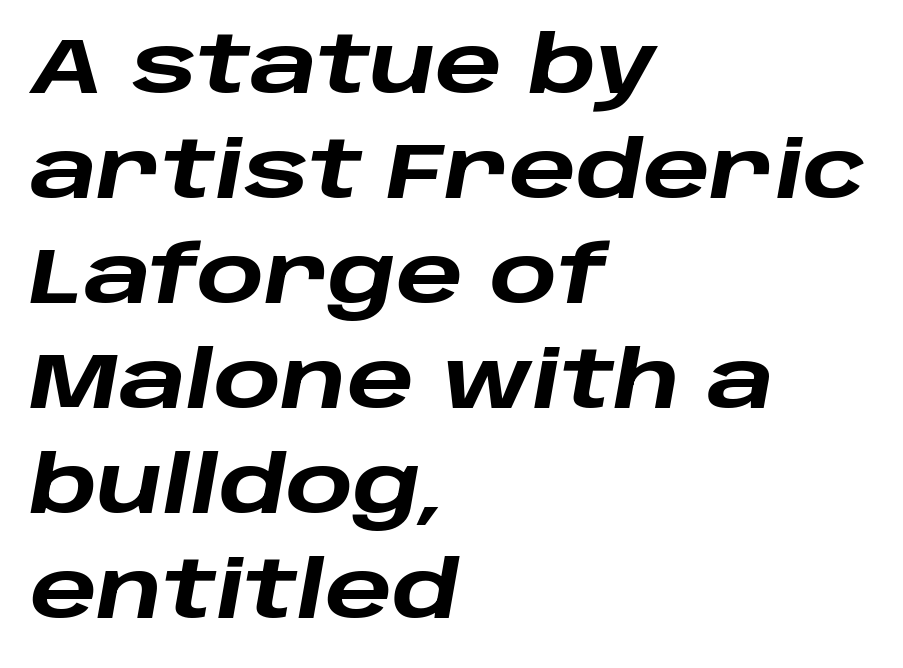
The image shows 79 px heavy, wide type, italic (leaning right); set left-aligned, normal line spacing (1.33x), normal letter spacing, not underlined; low stroke contrast and a large x-height.
